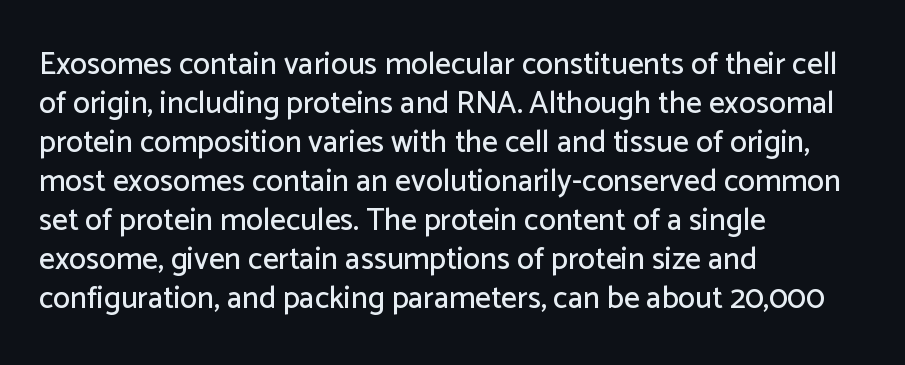
Which margin do the lines hug? The left one — the right edge is uneven. These lines are rendered in a variable-pitch font. Baseline-to-baseline distance is the conventional proportion of letter height. The passage shown is typeset with a sans-serif family. Posture: vertical.
